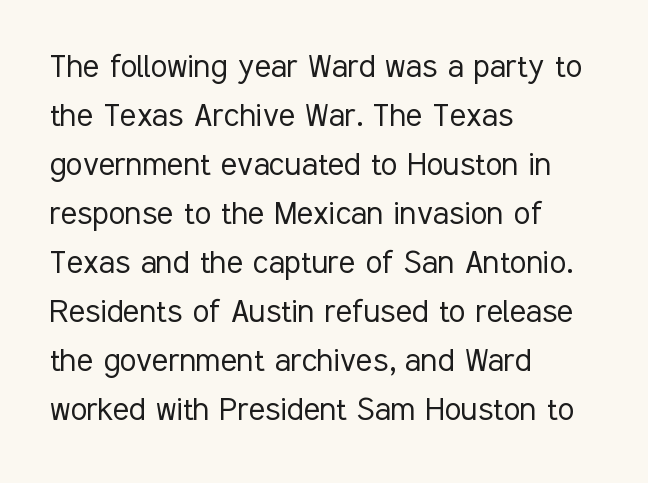
Q: Is the text bold? A: No.
Q: Is the text italic (slanted)? A: No, it is upright.
Q: Is the typeface a serif or a sans-serif typeface? A: Sans-serif.
Q: Is the text underlined? A: No.
Q: How is the paragraph aligned? A: Left-aligned.
Q: Is the spacing between letters normal or unusually wide? A: Normal.
Q: Is the spacing between lines tight, normal or loose? A: Normal.
Q: Width (condensed, normal, or wide)? A: Condensed.
Q: Stroke contrast? A: Low.
Q: x-height? A: Medium.
Q: Monospaced? A: No.
